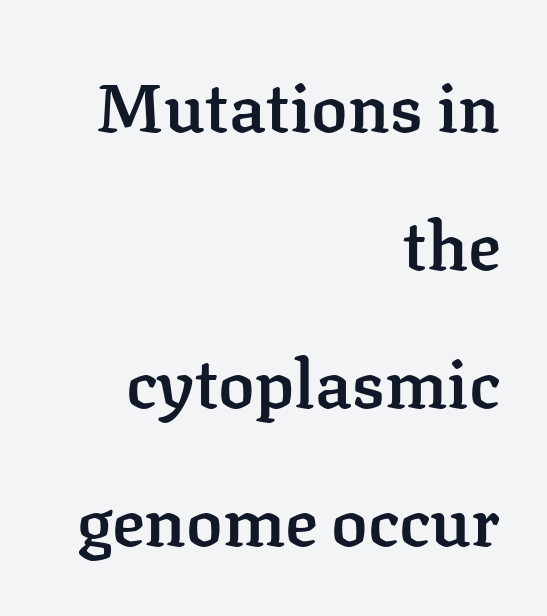
The image shows 68 px semibold serif type, upright; set right-aligned, loose line spacing (2.03x), normal letter spacing, not underlined; low stroke contrast and a medium x-height.
